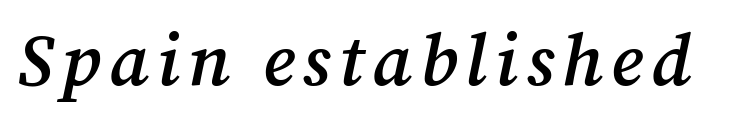
A fair bit of extra ink — the face is semibold, not bold. Beneath every word, the page is bare. Check where the strokes stop: tiny serifs finish them off. The passage shown leans; its letterforms are oblique.
